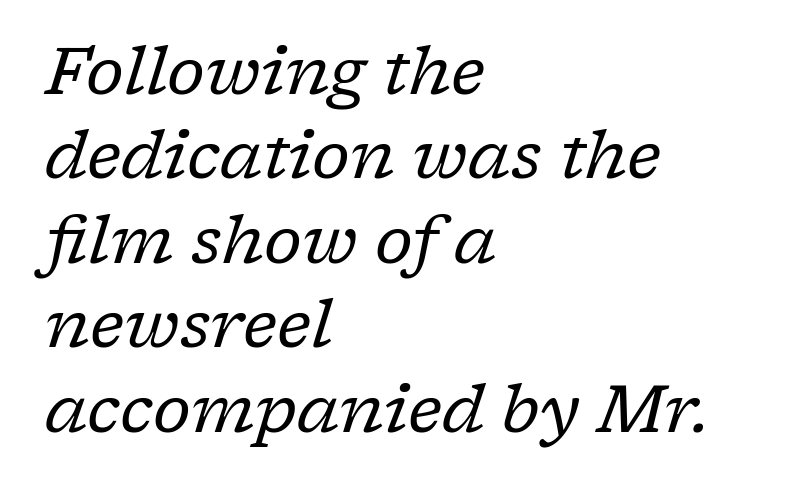
The image shows 66 px regular-weight serif type, italic (leaning right); set left-aligned, normal line spacing (1.28x), normal letter spacing, not underlined; low stroke contrast and a medium x-height.
